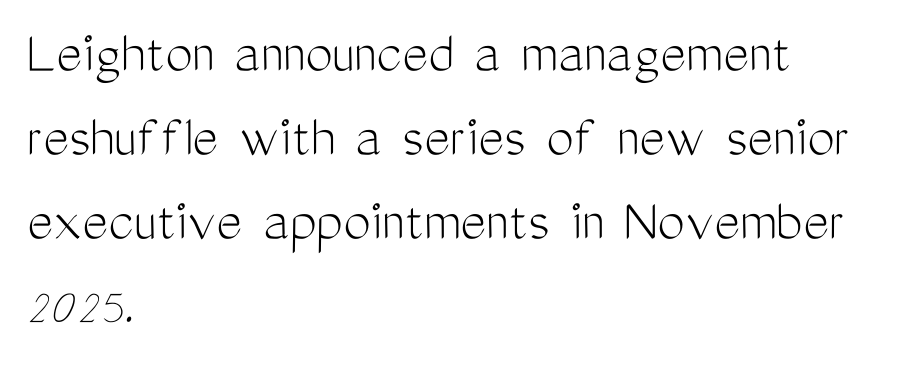
{"serif": "no", "italic": "no", "bold": "no", "weight": "light", "width": "condensed", "stroke_contrast": "medium", "x_height": "medium", "monospaced": "no", "underline": "no", "align": "left", "line_spacing": "normal", "line_spacing_ratio": 1.38, "letter_spacing": "normal", "letter_spacing_em": 0.0, "glyph_px": 61}
